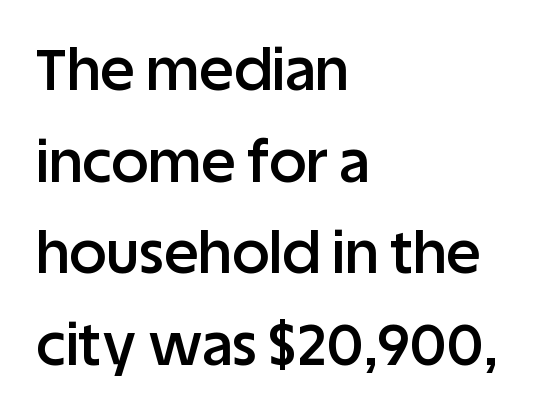
{"serif": "no", "italic": "no", "bold": "semi", "weight": "semibold", "width": "normal", "stroke_contrast": "low", "x_height": "large", "monospaced": "no", "underline": "no", "align": "left", "line_spacing": "normal", "line_spacing_ratio": 1.58, "letter_spacing": "normal", "letter_spacing_em": 0.0, "glyph_px": 58}
